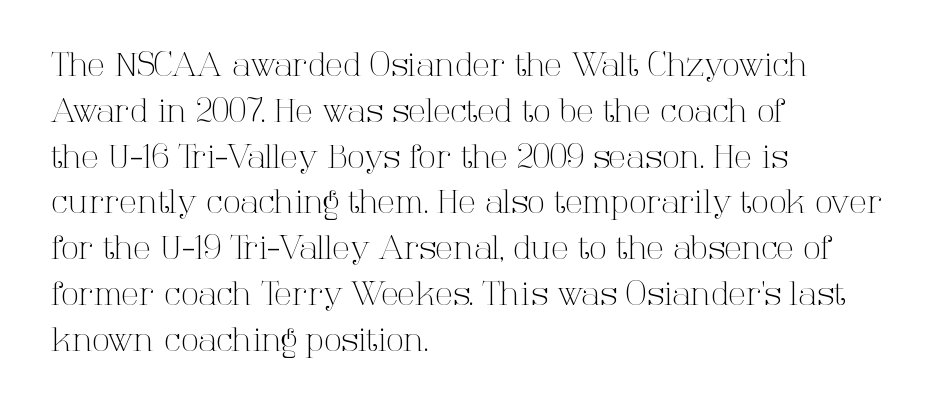
{"serif": "yes", "italic": "no", "bold": "no", "weight": "light", "width": "normal", "stroke_contrast": "high", "x_height": "medium", "monospaced": "no", "underline": "no", "align": "left", "line_spacing": "normal", "line_spacing_ratio": 1.43, "letter_spacing": "normal", "letter_spacing_em": 0.0, "glyph_px": 32}
